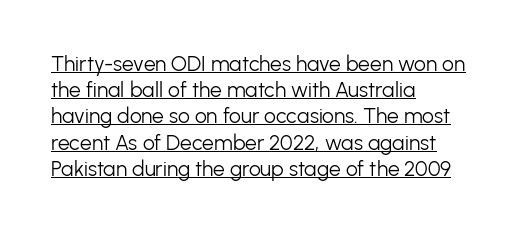
Q: Is the text bold? A: No.
Q: Is the text italic (slanted)? A: No, it is upright.
Q: Is the text underlined? A: Yes.
Q: How is the paragraph aligned? A: Left-aligned.
Q: Is the spacing between letters normal or unusually wide? A: Normal.
Q: Is the spacing between lines tight, normal or loose? A: Normal.
